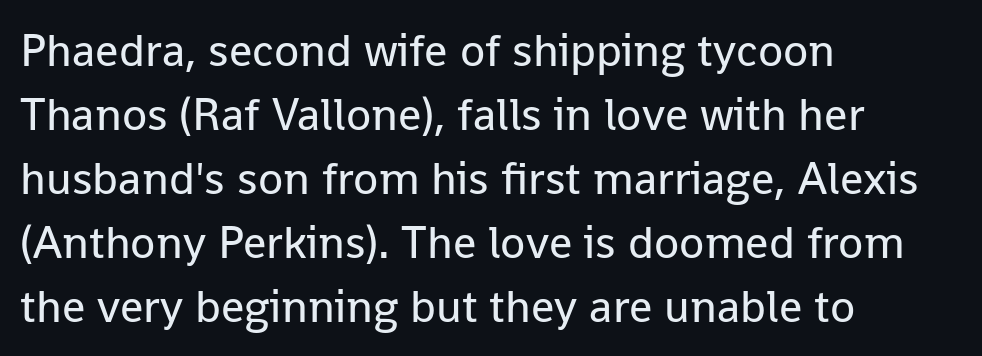
These lines are set flush left with a ragged right edge. No extra tracking has been applied to these lines. Does the type have serifs? No, each stem ends abruptly. Summary of weight: not heavy and not bold.
